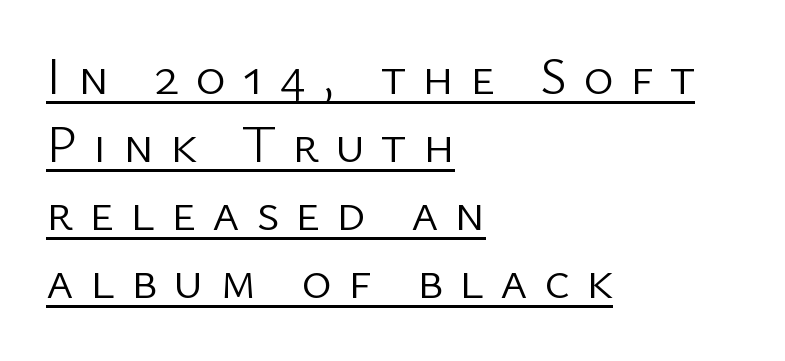
Classification — sans serif. This sample uses expanded letter spacing, leaving extra air between glyphs. Every stem runs plumb, perpendicular to the baseline. Note the varied advance widths — an 'i' is clearly narrower than an 'm'. If you drew a ruler down the left edge, every line would touch it. Glance below the letters and you will spot a drawn line.
